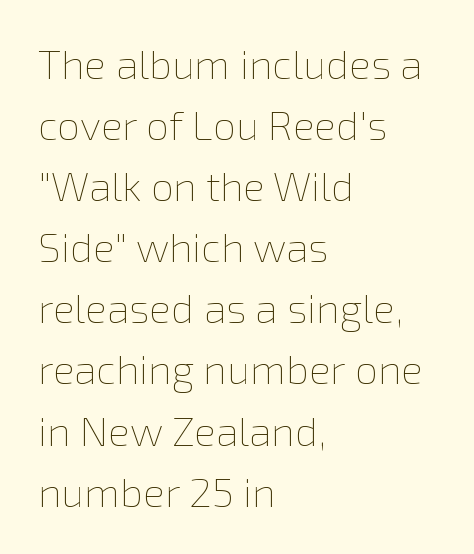
The image shows 41 px thin type, upright; set left-aligned, normal line spacing (1.49x), normal letter spacing, not underlined; low stroke contrast and a medium x-height.
